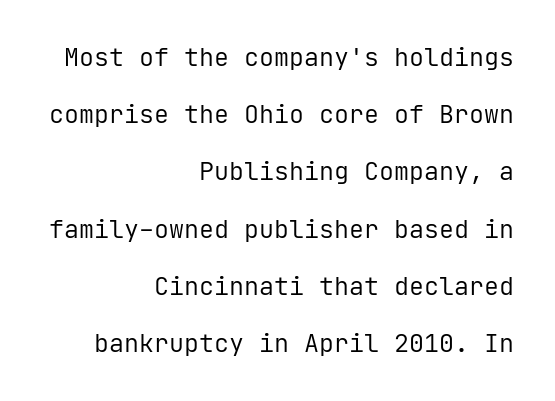
Q: Is the text bold? A: No.
Q: Is the text italic (slanted)? A: No, it is upright.
Q: Is the text underlined? A: No.
Q: How is the paragraph aligned? A: Right-aligned.
Q: Is the spacing between letters normal or unusually wide? A: Normal.
Q: Is the spacing between lines tight, normal or loose? A: Loose.
